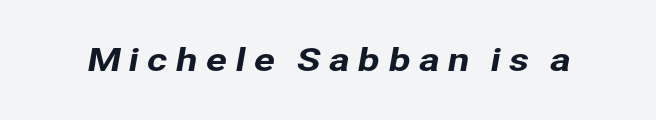
The image shows 32 px sans-serif type; set unusually wide letter spacing (+0.24 em), not underlined; low stroke contrast and a medium x-height.
